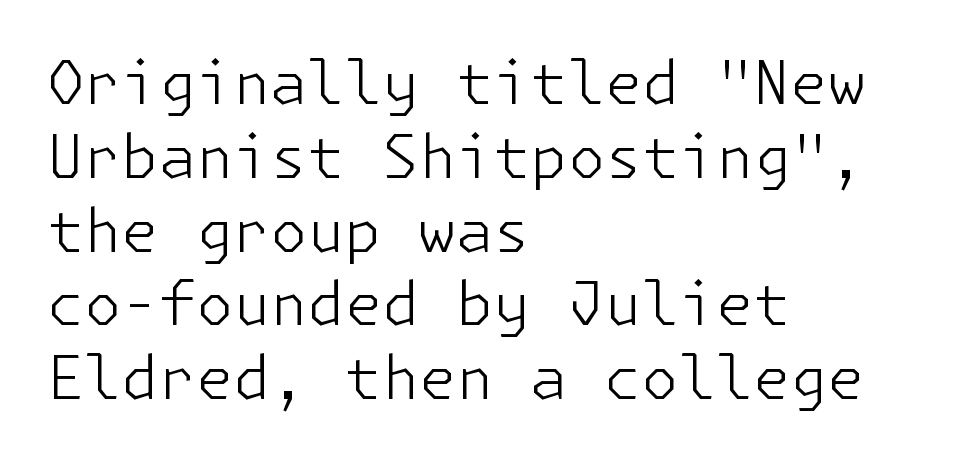
Stem width sits at or under what a default text font uses. The setting favours the left margin, as ordinary paragraphs usually do. Observe the absence of serifs on each vertical stroke in this sample. Any mark beneath the type? The region is blank. No extra tracking has been applied to these lines. The specimen reads as upright at a glance.
